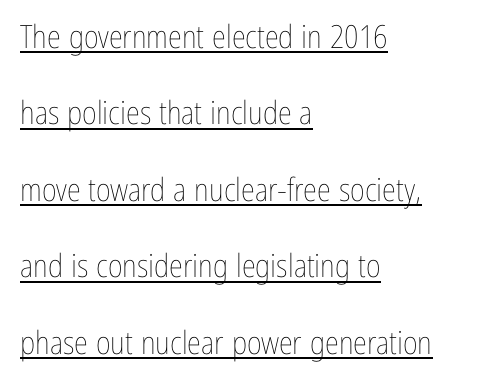
Q: Is the text bold? A: No.
Q: Is the text italic (slanted)? A: No, it is upright.
Q: Is the text underlined? A: Yes.
Q: How is the paragraph aligned? A: Left-aligned.
Q: Is the spacing between letters normal or unusually wide? A: Normal.
Q: Is the spacing between lines tight, normal or loose? A: Loose.
Q: Width (condensed, normal, or wide)? A: Condensed.
Q: Stroke contrast? A: Low.
Q: x-height? A: Medium.
Q: Monospaced? A: No.
